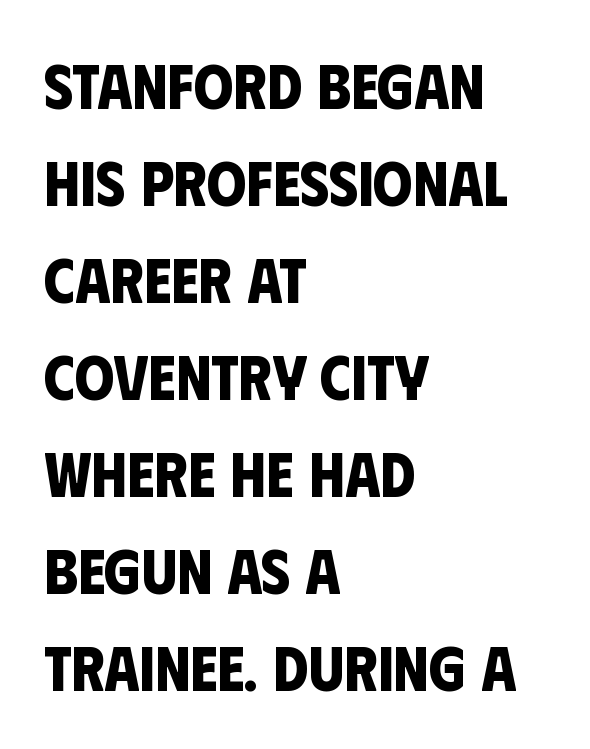
The image shows 63 px bold, condensed sans-serif type; set left-aligned, normal line spacing (1.54x), normal letter spacing, not underlined; low stroke contrast and a large x-height.
